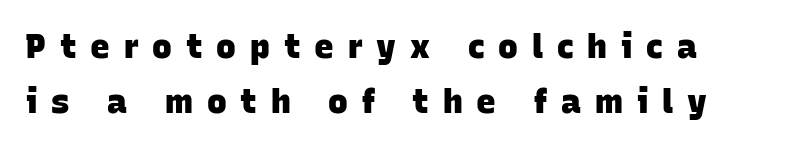
The zone under the glyphs is completely vacant. Inter-character spacing is expanded well beyond the font's built-in metrics. Honestly, the row spacing looks completely unremarkable. What weight is shown? A full bold with thick strokes. One-word summary of the alignment: left.
